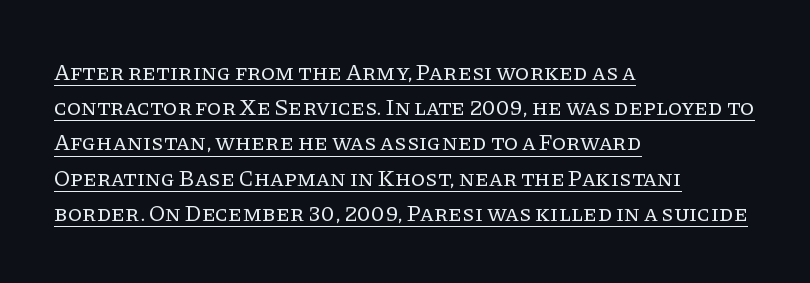
The image shows 23 px text type, upright; set left-aligned, normal line spacing (1.53x), normal letter spacing, underlined.
